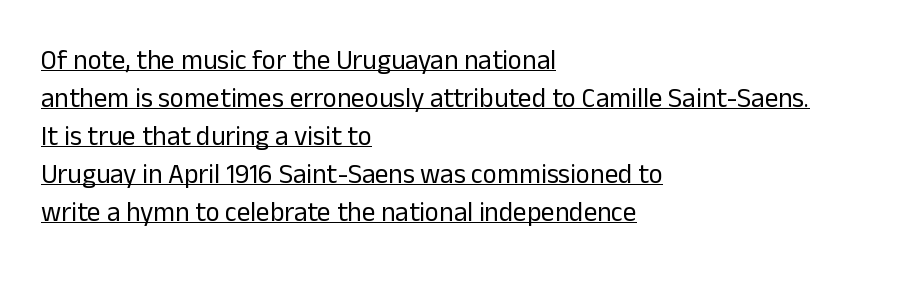
{"italic": "no", "bold": "no", "underline": "yes", "align": "left", "line_spacing": "normal", "line_spacing_ratio": 1.41, "letter_spacing": "normal", "letter_spacing_em": 0.0, "glyph_px": 27}
